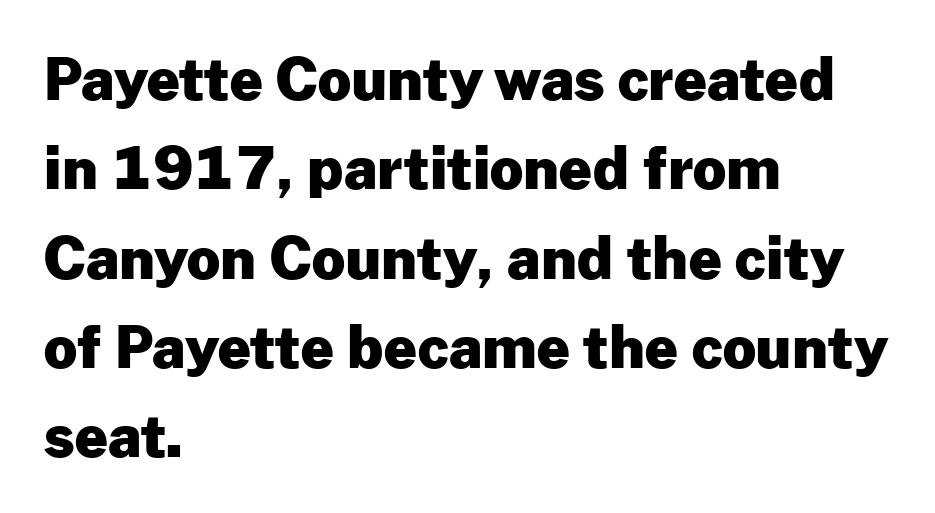
Q: Is the text bold? A: Yes.
Q: Is the text italic (slanted)? A: No, it is upright.
Q: Is the typeface a serif or a sans-serif typeface? A: Sans-serif.
Q: Is the text underlined? A: No.
Q: How is the paragraph aligned? A: Left-aligned.
Q: Is the spacing between letters normal or unusually wide? A: Normal.
Q: Is the spacing between lines tight, normal or loose? A: Normal.
Q: Width (condensed, normal, or wide)? A: Normal.
Q: Stroke contrast? A: Low.
Q: x-height? A: Medium.
Q: Monospaced? A: No.
